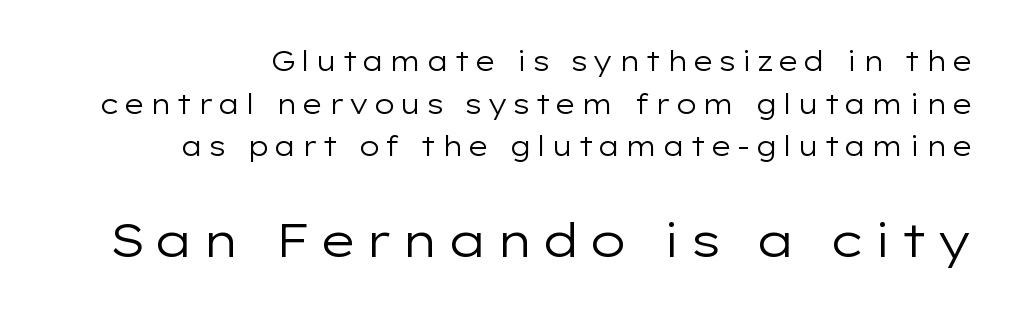
Q: Is the text bold? A: No.
Q: Is the text italic (slanted)? A: No, it is upright.
Q: Is the typeface a serif or a sans-serif typeface? A: Sans-serif.
Q: Is the text underlined? A: No.
Q: Is the spacing between lines tight, normal or loose? A: Normal.
Q: Which block of text is set in a larger size, the first (top) or the second (bottom)? A: The second (bottom) one.
Q: Width (condensed, normal, or wide)? A: Wide.
Q: Stroke contrast? A: Low.
Q: x-height? A: Medium.
Q: Monospaced? A: No.
